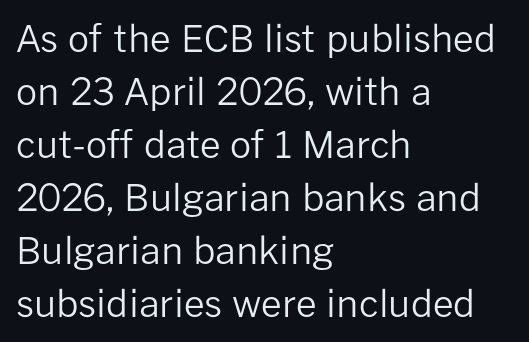
{"serif": "no", "italic": "no", "bold": "no", "weight": "regular", "width": "normal", "stroke_contrast": "low", "x_height": "medium", "monospaced": "no", "underline": "no", "align": "left", "line_spacing": "normal", "line_spacing_ratio": 1.43, "letter_spacing": "normal", "letter_spacing_em": 0.0, "glyph_px": 37}
